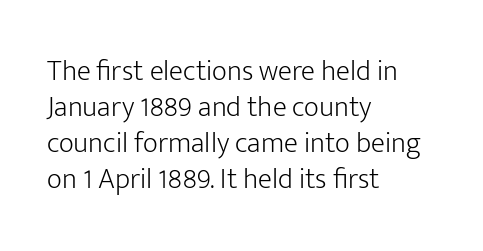
Q: Is the text bold? A: No.
Q: Is the text italic (slanted)? A: No, it is upright.
Q: Is the typeface a serif or a sans-serif typeface? A: Sans-serif.
Q: Is the text underlined? A: No.
Q: How is the paragraph aligned? A: Left-aligned.
Q: Is the spacing between letters normal or unusually wide? A: Normal.
Q: Width (condensed, normal, or wide)? A: Normal.
Q: Stroke contrast? A: Low.
Q: x-height? A: Medium.
Q: Monospaced? A: No.
